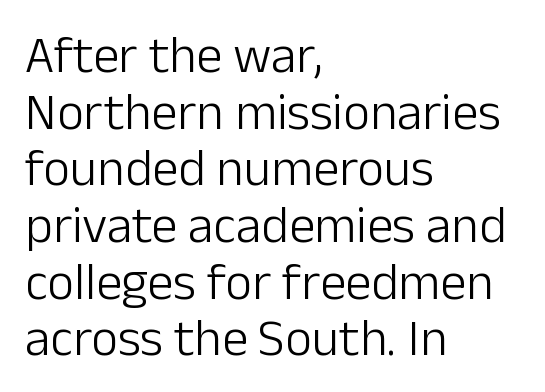
Interline gaps are noticeably narrow in this sample. Does the type have serifs? No, each stem ends abruptly. Look at the tracking — it's just the regular setting, nothing added. Posture: vertical. The strokes carry an ordinary text weight at most.
